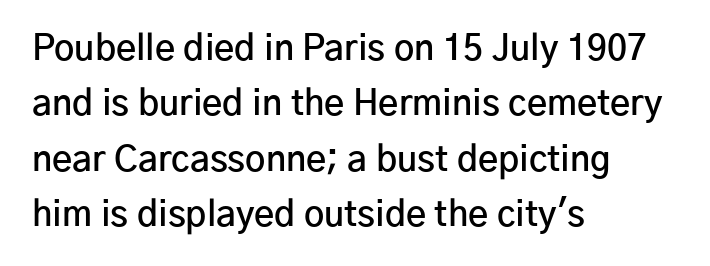
The image shows 35 px semibold sans-serif type, upright; set left-aligned, normal line spacing (1.58x), normal letter spacing, not underlined; low stroke contrast and a medium x-height.
